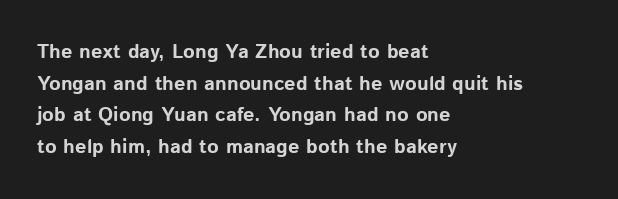
Q: Is the text bold? A: Yes.
Q: Is the text italic (slanted)? A: No, it is upright.
Q: Is the text underlined? A: No.
Q: How is the paragraph aligned? A: Left-aligned.
Q: Is the spacing between letters normal or unusually wide? A: Normal.
Q: Is the spacing between lines tight, normal or loose? A: Normal.
